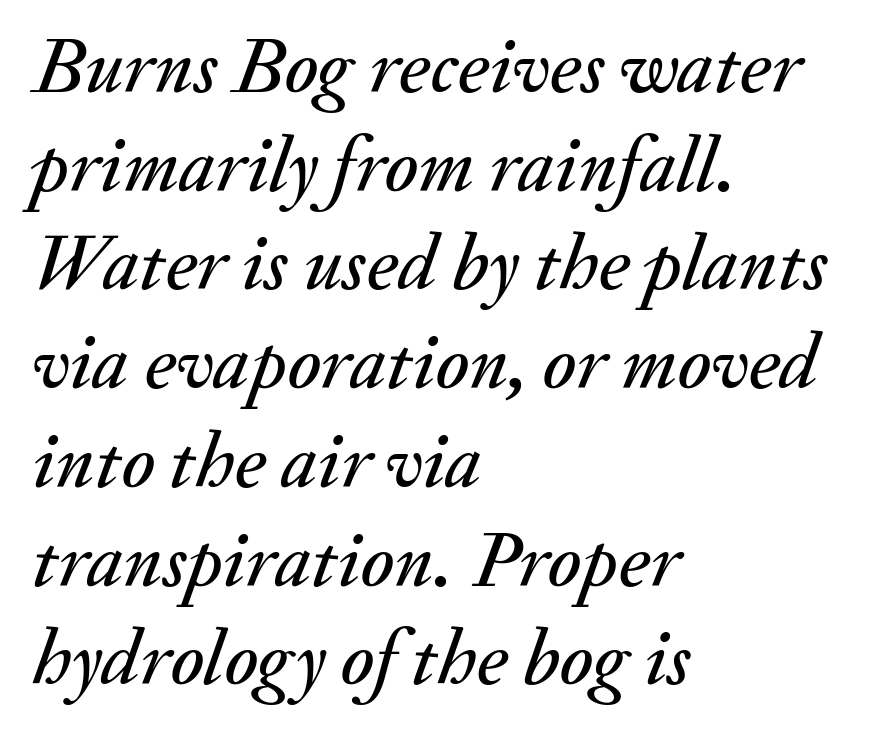
This sample uses an oblique cut, with every glyph tilted off the vertical. The rows are spaced the way most documents space them. Do the characters align in a grid? No, the font is proportional. A clean baseline with only descenders dipping below it.
